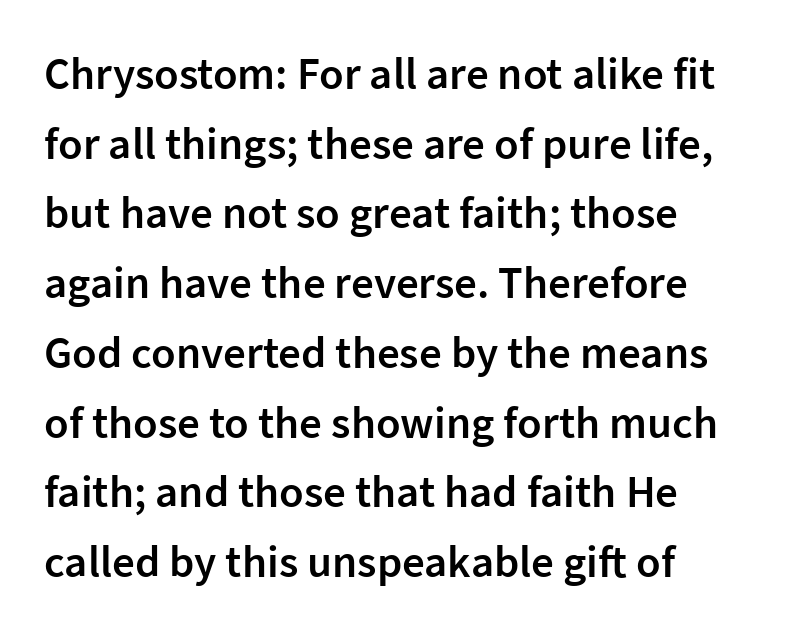
The image shows 45 px semibold sans-serif type, upright; set normal line spacing (1.55x), normal letter spacing, not underlined; low stroke contrast and a medium x-height.
